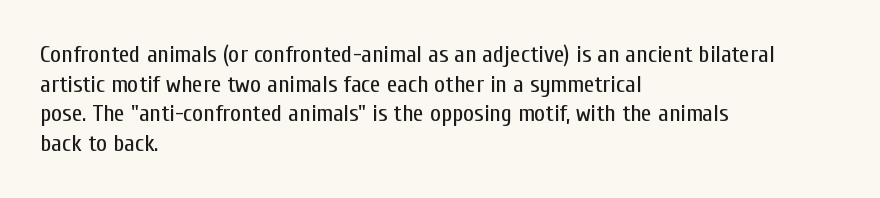
The image shows 24 px text type, upright; set left-aligned, line spacing 1.23x, normal letter spacing, not underlined.
